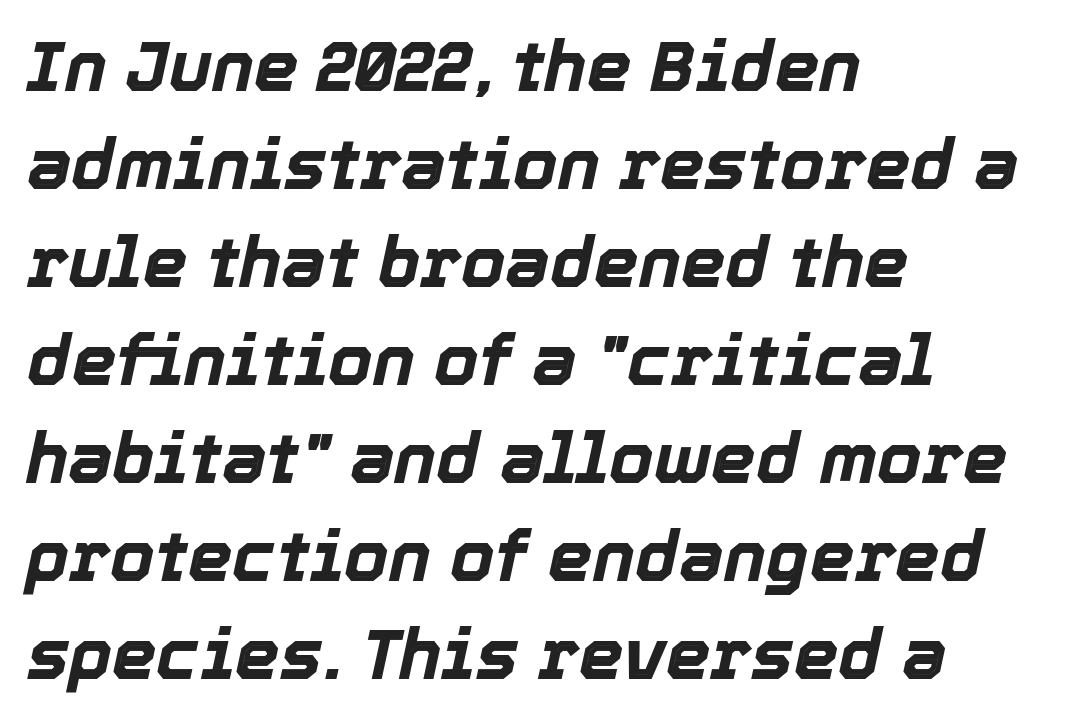
{"italic": "yes", "lean": "right", "slant_degrees": 12, "bold": "yes", "weight": "bold", "width": "normal", "x_height": "medium", "monospaced": "no", "underline": "no", "align": "left", "line_spacing": "normal", "line_spacing_ratio": 1.38, "letter_spacing": "normal", "letter_spacing_em": 0.0, "glyph_px": 71}
